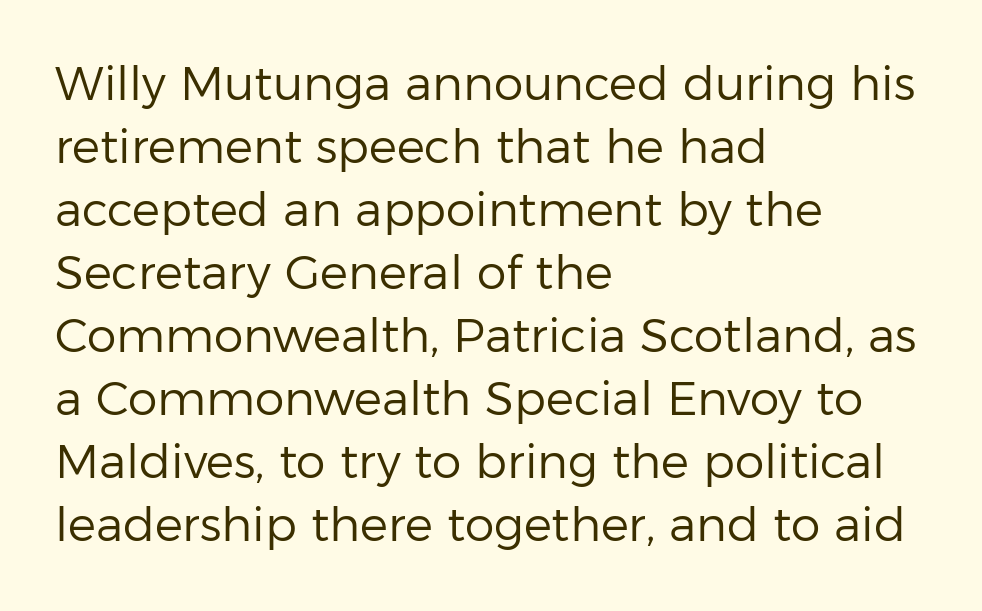
The image shows 47 px regular-weight sans-serif type, upright; set left-aligned, normal line spacing (1.34x), normal letter spacing, not underlined; low stroke contrast and a medium x-height.
